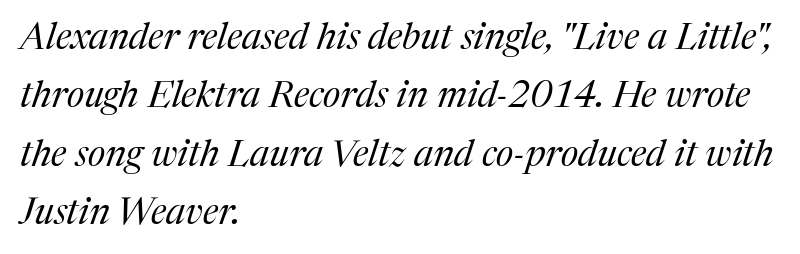
Q: Is the text bold? A: No.
Q: Is the text italic (slanted)? A: Yes, it leans right by about 17 degrees.
Q: Is the typeface a serif or a sans-serif typeface? A: Serif.
Q: Is the text underlined? A: No.
Q: How is the paragraph aligned? A: Left-aligned.
Q: Is the spacing between letters normal or unusually wide? A: Normal.
Q: Is the spacing between lines tight, normal or loose? A: Normal.
Q: Width (condensed, normal, or wide)? A: Normal.
Q: Stroke contrast? A: Medium.
Q: x-height? A: Medium.
Q: Monospaced? A: No.
